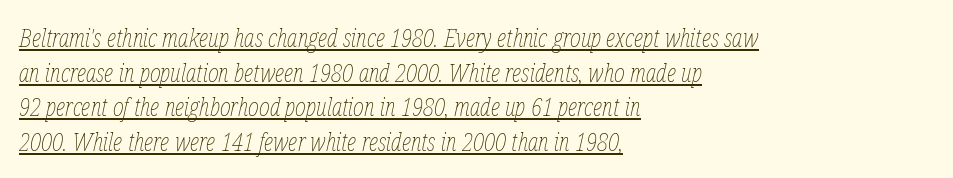
{"italic": "yes", "lean": "right", "slant_degrees": 12, "bold": "no", "underline": "yes", "align": "left", "line_spacing": "normal", "line_spacing_ratio": 1.33, "letter_spacing": "normal", "letter_spacing_em": 0.0, "glyph_px": 26}
